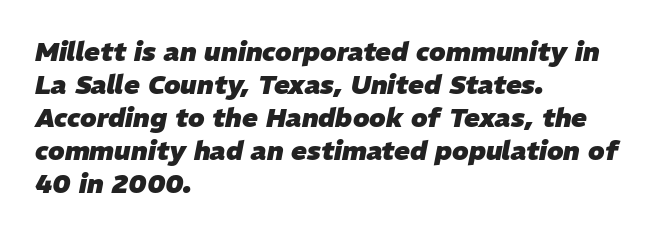
The image shows 26 px bold type, italic (leaning right); set left-aligned, normal line spacing (1.27x), normal letter spacing, not underlined.
